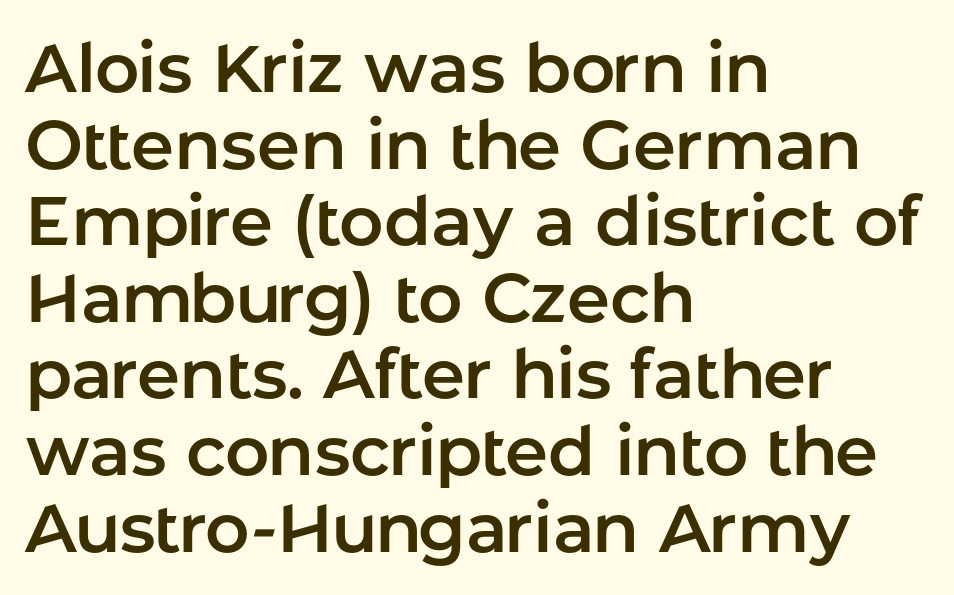
You can tell it's not italic because the verticals are truly vertical. Here the designer chose a conventional face with non-uniform glyph widths. This is sans-serif lettering, the kind often seen on screens and signage. A student would call this left alignment; a typographer would say flush left, rag right. The letters sit at their default tracking, neither squeezed nor spread. Each new line begins almost immediately beneath the previous one.
